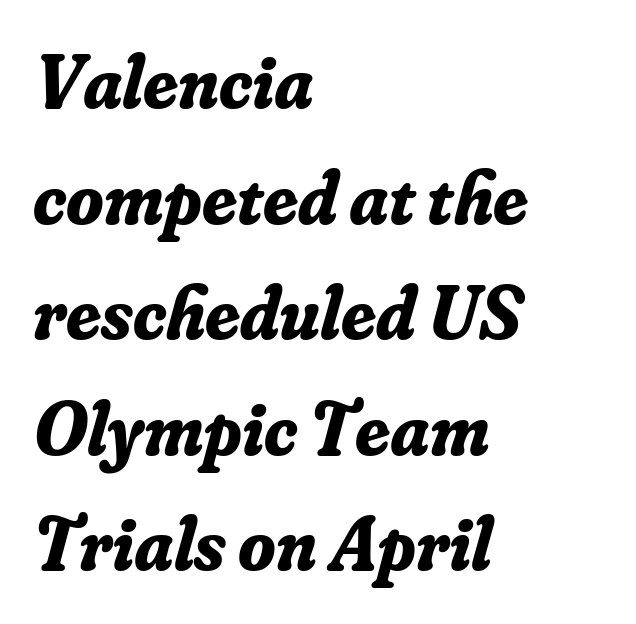
{"serif": "yes", "italic": "yes", "lean": "right", "slant_degrees": 16, "bold": "yes", "weight": "bold", "width": "normal", "stroke_contrast": "low", "x_height": "small", "monospaced": "no", "underline": "no", "align": "left", "line_spacing": "normal", "line_spacing_ratio": 1.52, "letter_spacing": "normal", "letter_spacing_em": 0.0, "glyph_px": 76}
